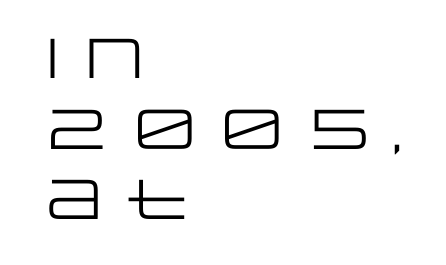
{"serif": "no", "italic": "no", "bold": "no", "weight": "regular", "width": "wide", "stroke_contrast": "low", "x_height": "large", "monospaced": "no", "underline": "no", "align": "left", "line_spacing": "normal", "line_spacing_ratio": 1.26, "letter_spacing": "normal", "letter_spacing_em": 0.0, "glyph_px": 56}
